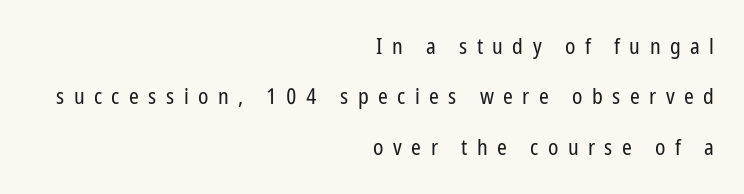
This sample uses an upright cut, with every glyph sitting square on the baseline. A clean baseline with only descenders dipping below it. Words appear elongated and porous because spacing is wide. The designer dialed line spacing up above the default.
